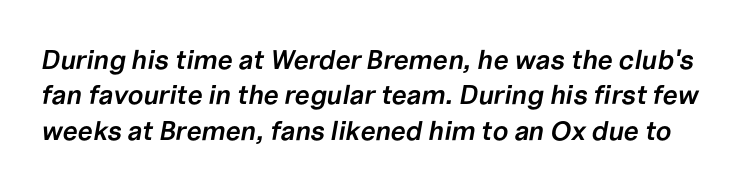
Leading: standard. The lettering tilts uniformly, giving the passage an italic look. The passage shown is not underscored anywhere. Firm but not heavy-handed strokes: this text is semibold. Observe the ordinary spacing: letters are neighbours, not strangers.
